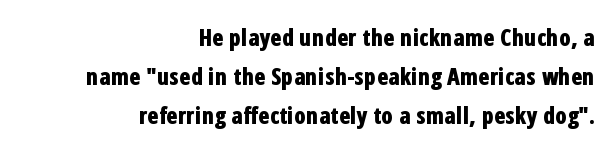
Q: Is the text bold? A: Yes.
Q: Is the text italic (slanted)? A: No, it is upright.
Q: Is the text underlined? A: No.
Q: How is the paragraph aligned? A: Right-aligned.
Q: Is the spacing between letters normal or unusually wide? A: Normal.
Q: Is the spacing between lines tight, normal or loose? A: Normal.
